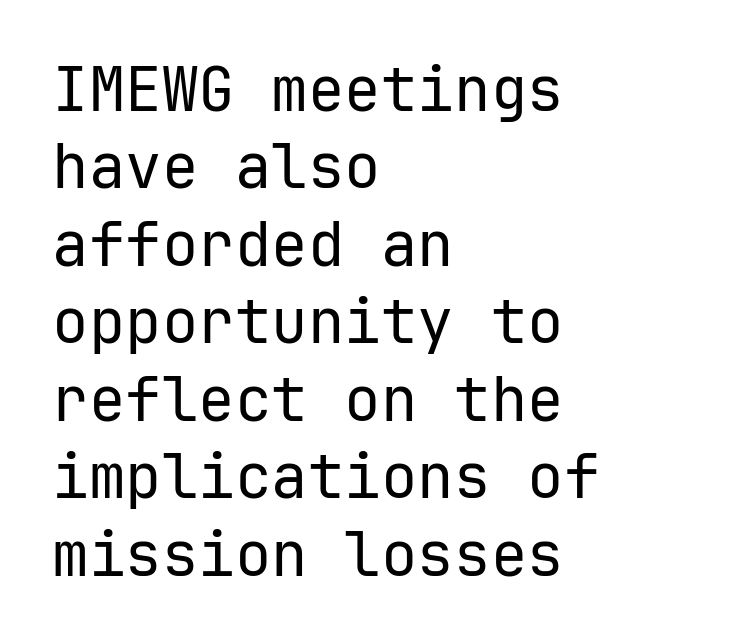
Spacing between characters is what you'd get straight out of the box. The letters stand straight up with perfectly vertical stems. Regarding serifs, this sample does without them. The strip under each line holds only bare page.
